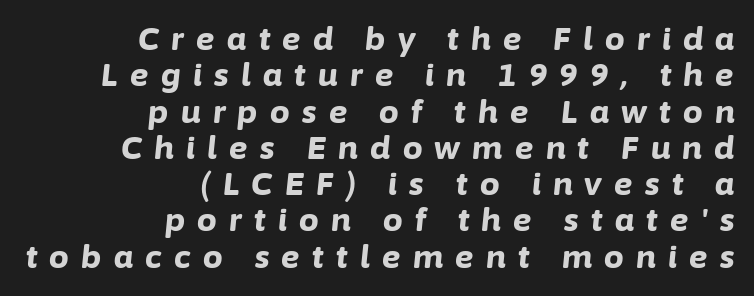
Q: Is the text bold? A: Yes.
Q: Is the text italic (slanted)? A: Yes, it leans right by about 6 degrees.
Q: Is the text underlined? A: No.
Q: How is the paragraph aligned? A: Right-aligned.
Q: Is the spacing between letters normal or unusually wide? A: Unusually wide.
Q: Width (condensed, normal, or wide)? A: Normal.
Q: Stroke contrast? A: Low.
Q: x-height? A: Medium.
Q: Monospaced? A: No.
